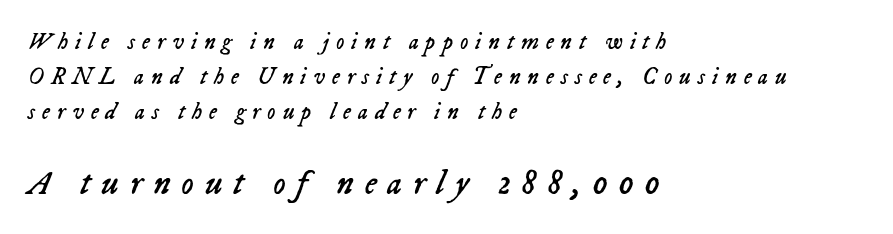
{"italic": "yes", "lean": "right", "slant_degrees": 23, "bold": "no", "weight": "regular", "width": "normal", "stroke_contrast": "low", "x_height": "medium", "monospaced": "no", "underline": "no", "align": "left", "line_spacing": "normal", "line_spacing_ratio": 1.53, "letter_spacing": "wide", "letter_spacing_em": 0.3, "larger_block": "second", "size_ratio": 1.52, "glyph_px": 35}
